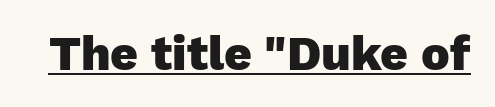
Q: Is the text bold? A: Yes.
Q: Is the text italic (slanted)? A: No, it is upright.
Q: Is the typeface a serif or a sans-serif typeface? A: Sans-serif.
Q: Is the text underlined? A: Yes.
Q: Is the spacing between letters normal or unusually wide? A: Normal.
Q: Width (condensed, normal, or wide)? A: Normal.
Q: Stroke contrast? A: Low.
Q: x-height? A: Medium.
Q: Monospaced? A: No.
